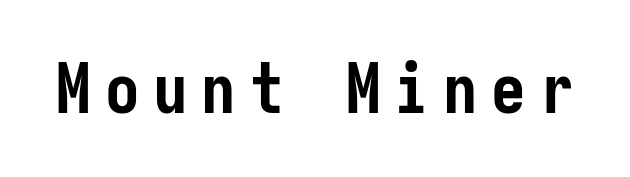
Q: Is the text bold? A: Yes.
Q: Is the text italic (slanted)? A: No, it is upright.
Q: Is the typeface a serif or a sans-serif typeface? A: Sans-serif.
Q: Is the text underlined? A: No.
Q: Is the spacing between letters normal or unusually wide? A: Unusually wide.
Q: Width (condensed, normal, or wide)? A: Condensed.
Q: Stroke contrast? A: Low.
Q: x-height? A: Medium.
